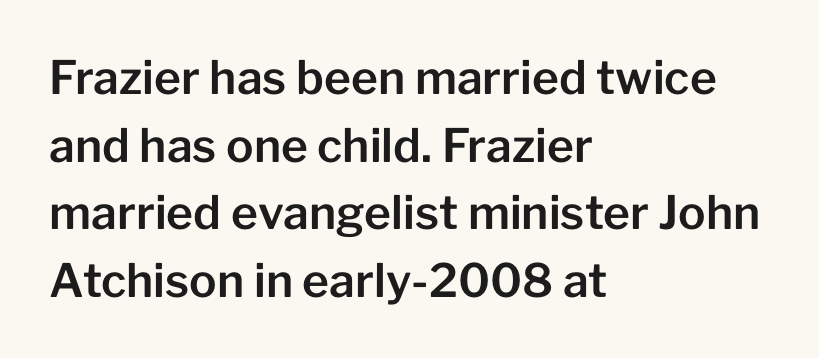
{"serif": "no", "italic": "no", "width": "normal", "stroke_contrast": "low", "x_height": "medium", "monospaced": "no", "underline": "no", "align": "left", "line_spacing": "normal", "line_spacing_ratio": 1.47, "letter_spacing": "normal", "letter_spacing_em": 0.0, "glyph_px": 46}
